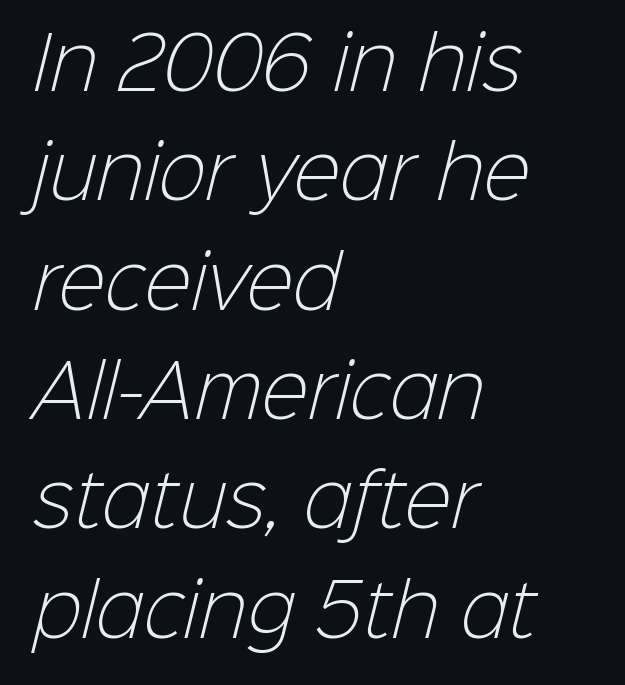
Serifs: no, the terminals of the letterforms are clean. The face looks like a standard text weight, possibly lighter. Here the designer chose a conventional face with non-uniform glyph widths. Default kerning and tracking; the words read as compact shapes. Interline gaps are of average width in this sample. The rag falls on the right side of this text block.
